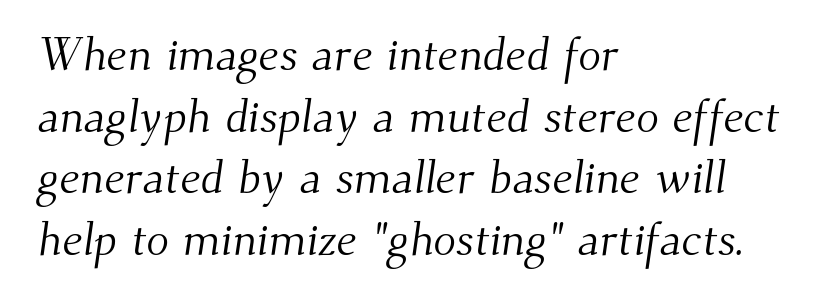
{"serif": "yes", "bold": "no", "weight": "light", "width": "normal", "stroke_contrast": "medium", "x_height": "small", "monospaced": "no", "underline": "no", "align": "left", "line_spacing": "normal", "line_spacing_ratio": 1.31, "letter_spacing": "normal", "letter_spacing_em": 0.0, "glyph_px": 47}
